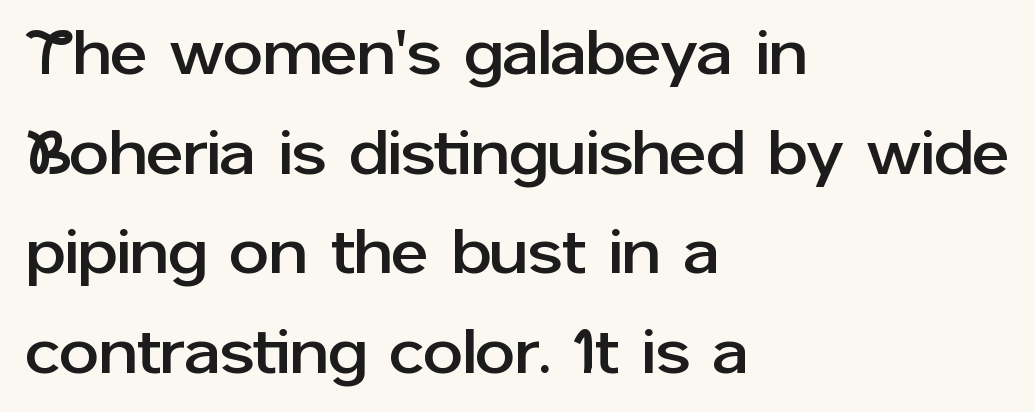
The image shows 63 px sans-serif type, upright; set left-aligned, normal line spacing (1.58x), normal letter spacing, not underlined; low stroke contrast and a medium x-height.
